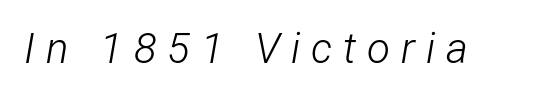
Descender tails drop into unmarked territory. The tracking reads as deliberately expanded to a designer's eye. The cut favours lightness, reaching ordinary text weight at its darkest. Spacing verdict: proportional, widths tailored to each character. Quick note: italic.
